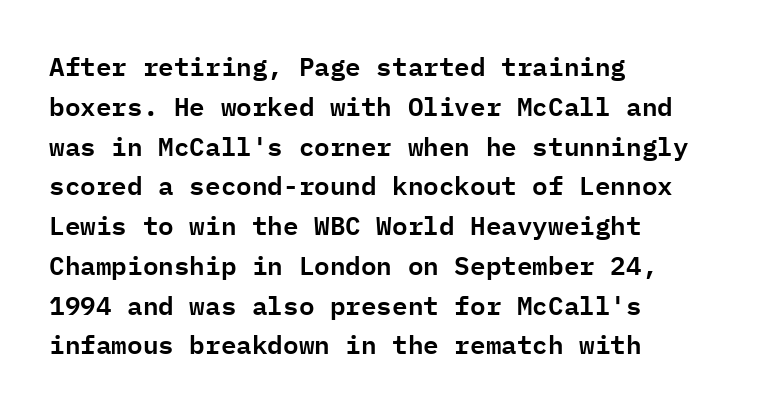
How would I describe the line gaps? Plain and ordinary. Does extra space separate the letters? No, they use regular spacing. These lines stack with their left ends in a neat column. Underlining? Definitely not there. Quick note: not italic, upright.
